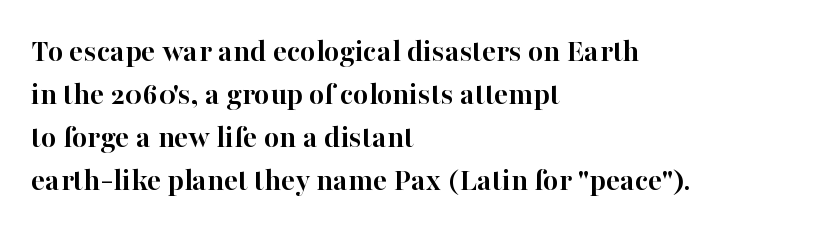
The image shows 33 px semibold serif type, upright; set left-aligned, normal line spacing (1.3x), normal letter spacing, not underlined; high stroke contrast and a medium x-height.
